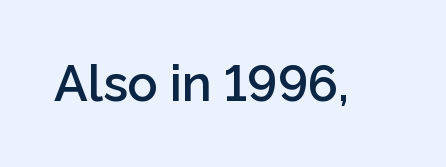
Q: Is the text bold? A: Semi-bold.
Q: Is the text italic (slanted)? A: No, it is upright.
Q: Is the typeface a serif or a sans-serif typeface? A: Sans-serif.
Q: Is the text underlined? A: No.
Q: Is the spacing between letters normal or unusually wide? A: Normal.
Q: Width (condensed, normal, or wide)? A: Normal.
Q: Stroke contrast? A: Low.
Q: x-height? A: Medium.
Q: Monospaced? A: No.
